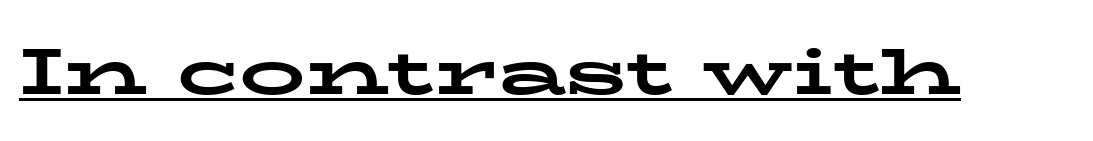
{"serif": "yes", "italic": "no", "bold": "yes", "weight": "bold", "width": "wide", "stroke_contrast": "low", "x_height": "medium", "monospaced": "no", "underline": "yes", "letter_spacing": "normal", "letter_spacing_em": 0.0, "glyph_px": 66}
